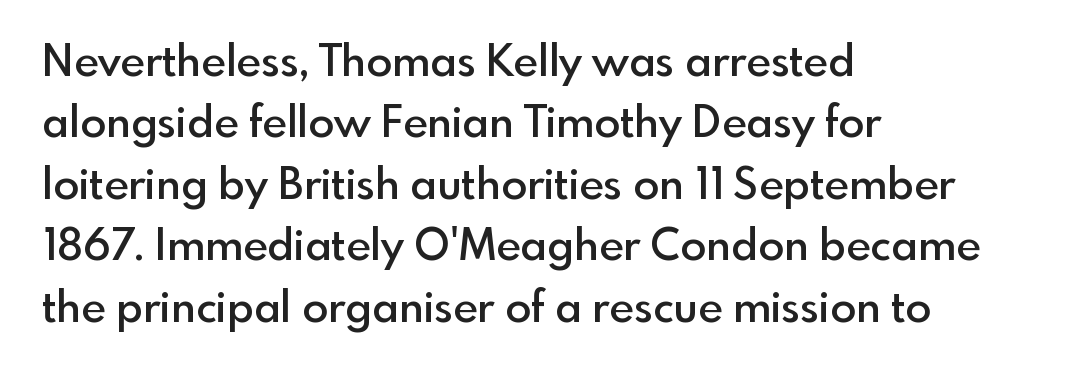
{"serif": "no", "italic": "no", "bold": "semi", "weight": "semibold", "width": "normal", "x_height": "small", "monospaced": "no", "underline": "no", "align": "left", "line_spacing": "normal", "line_spacing_ratio": 1.43, "letter_spacing": "normal", "letter_spacing_em": 0.0, "glyph_px": 43}
